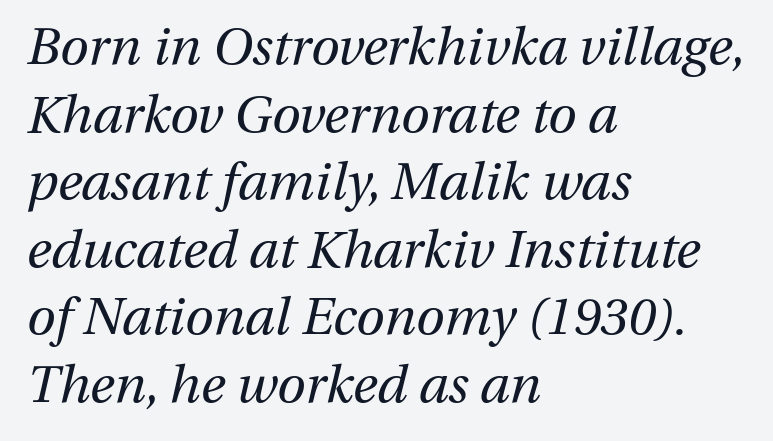
The image shows 52 px regular-weight type, italic (leaning right); set left-aligned, normal line spacing (1.3x), normal letter spacing, not underlined; medium stroke contrast and a medium x-height.
